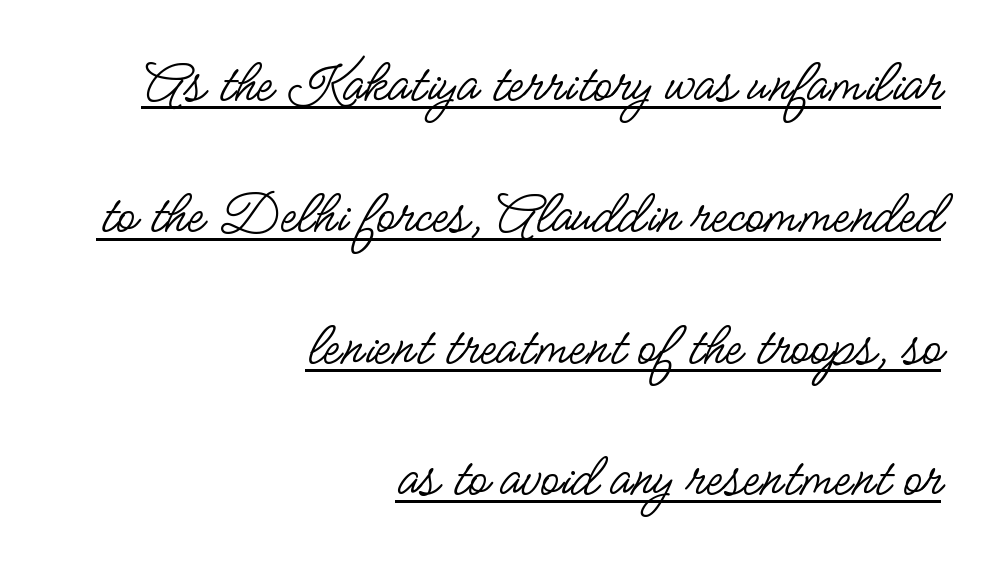
{"serif": "no", "bold": "no", "weight": "regular", "width": "condensed", "stroke_contrast": "low", "x_height": "small", "monospaced": "no", "underline": "yes", "align": "right", "line_spacing": "loose", "line_spacing_ratio": 2.12, "letter_spacing": "normal", "letter_spacing_em": 0.0, "glyph_px": 62}
